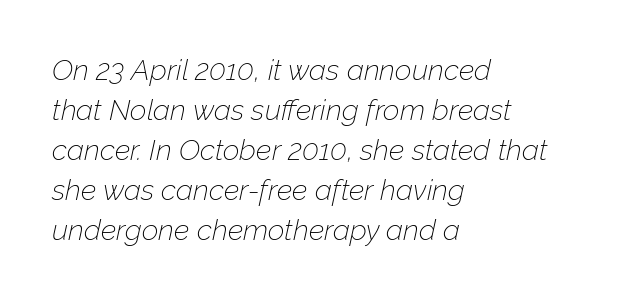
The image shows 29 px thin type, italic (leaning right); set left-aligned, normal line spacing (1.38x), normal letter spacing, not underlined; low stroke contrast and a medium x-height.
